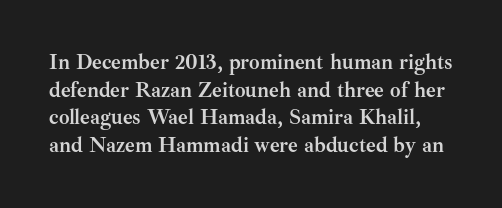
{"italic": "no", "bold": "yes", "underline": "no", "line_spacing": "normal", "line_spacing_ratio": 1.31, "letter_spacing": "normal", "letter_spacing_em": 0.0, "glyph_px": 21}
